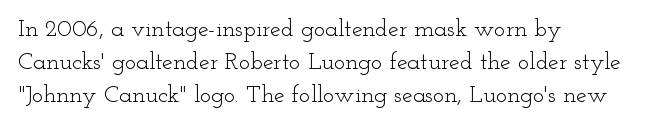
Horizontally, the lines are justified to the leading edge only. A roman cut, with each character standing at attention. The lines sit at an ordinary, default distance from one another. The font sits on the lighter half of the weight spectrum, regular included. Just letters on the line, the space beneath them empty. Standard letterfit; no display-style spreading of the glyphs.
